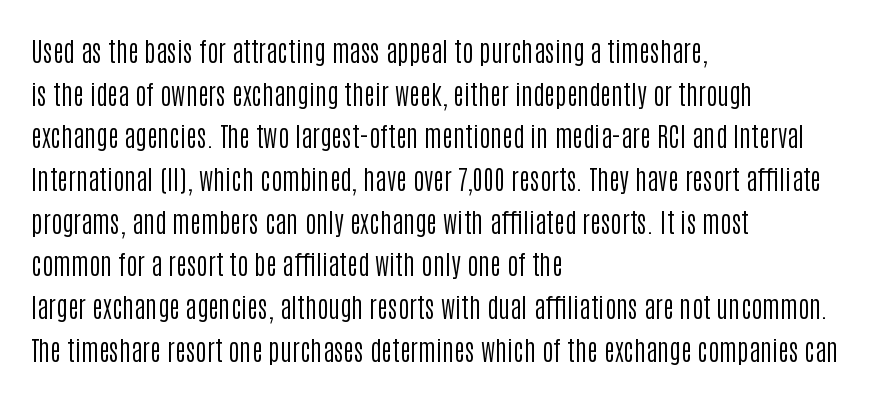
{"italic": "no", "bold": "no", "underline": "no", "align": "left", "line_spacing": "normal", "line_spacing_ratio": 1.58, "letter_spacing": "normal", "letter_spacing_em": 0.0, "glyph_px": 27}
